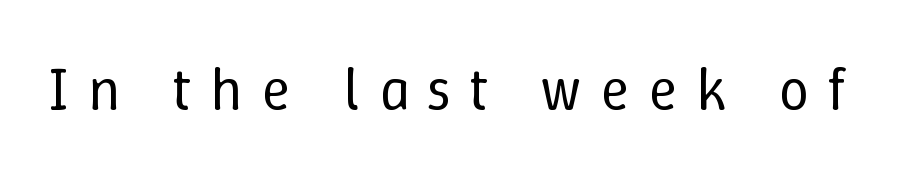
The passage shown has open, widely tracked lettering throughout. These lines are rendered in a variable-pitch font. Check under the words: just untouched page. The typesetting does not lean heavy: it is not bold. The letters stand straight up with perfectly vertical stems.
